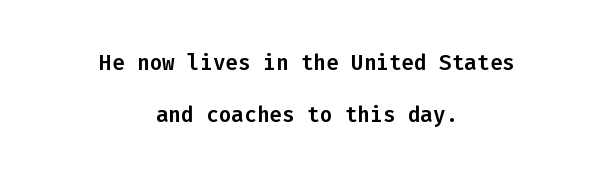
Q: Is the text italic (slanted)? A: No, it is upright.
Q: Is the text underlined? A: No.
Q: How is the paragraph aligned? A: Centered.
Q: Is the spacing between letters normal or unusually wide? A: Normal.
Q: Is the spacing between lines tight, normal or loose? A: Loose.
